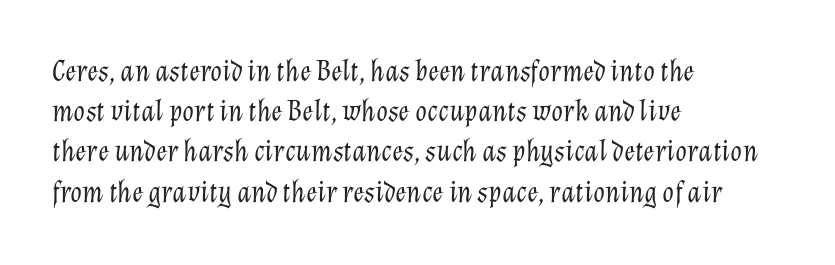
Q: Is the text bold? A: No.
Q: Is the text italic (slanted)? A: Yes, it leans right by about 12 degrees.
Q: Is the text underlined? A: No.
Q: How is the paragraph aligned? A: Left-aligned.
Q: Is the spacing between letters normal or unusually wide? A: Normal.
Q: Is the spacing between lines tight, normal or loose? A: Normal.
Q: Width (condensed, normal, or wide)? A: Normal.
Q: Stroke contrast? A: Low.
Q: x-height? A: Medium.
Q: Monospaced? A: No.
